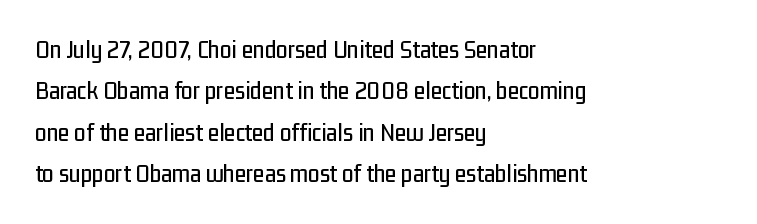
Honestly, there is no underline to notice here at all. Nothing unusual about the tracking: characters are spaced as the font intends. These lines stack with their left ends in a neat column. Posture: vertical. Normally led — the rows are evenly, conventionally spaced.
